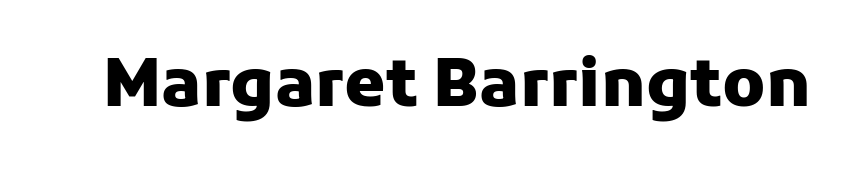
{"serif": "no", "italic": "no", "bold": "yes", "weight": "heavy", "width": "normal", "stroke_contrast": "low", "x_height": "medium", "monospaced": "no", "underline": "no", "letter_spacing": "normal", "letter_spacing_em": 0.0, "glyph_px": 66}
